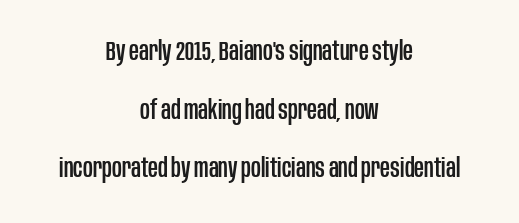
The image shows 27 px text type, upright; set centered, loose line spacing (2.17x), normal letter spacing, not underlined.
